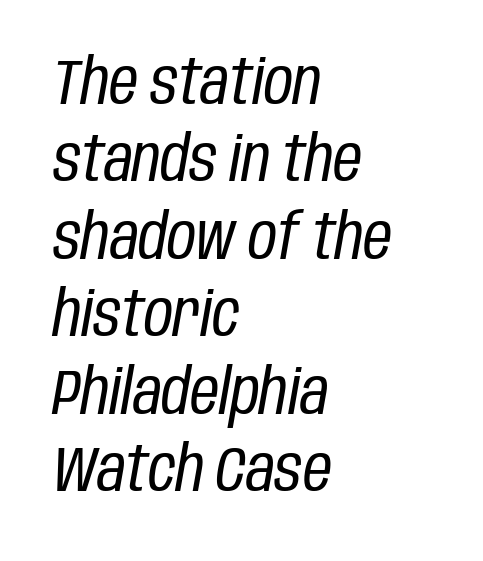
The image shows 63 px regular-weight, condensed type, italic (leaning right); set left-aligned, line spacing 1.23x, normal letter spacing, not underlined; low stroke contrast and a large x-height.
